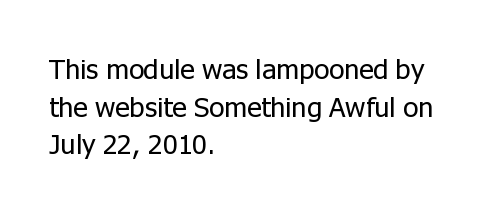
A typesetter would call this zero additional tracking. This rendering uses left alignment, leaving the right contour irregular. Proportional: the letters do not fall into vertical columns. Stems here are at most as thick as an everyday book face.
